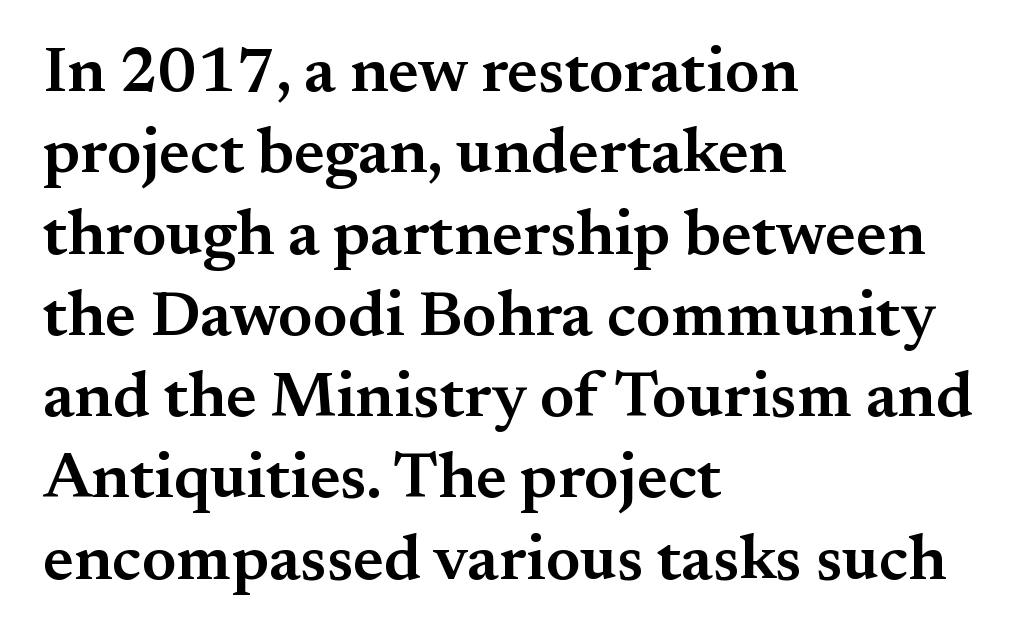
The image shows 64 px semibold serif type, upright; set left-aligned, normal line spacing (1.27x), normal letter spacing, not underlined; medium stroke contrast and a small x-height.
